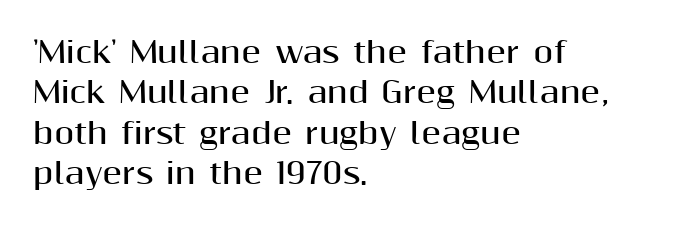
Line spacing here is normal. Horizontal alignment here is leftward, the default for most running prose. Is the letter spacing exaggerated? No — it looks like the ordinary default. Beneath every word, the page is bare.
